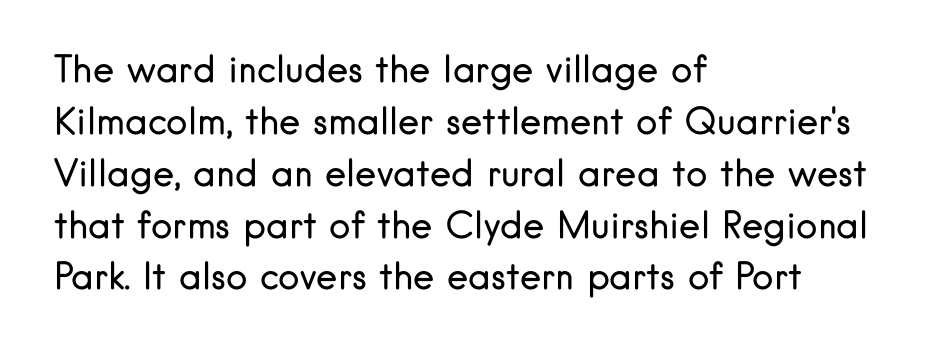
{"serif": "no", "italic": "no", "bold": "no", "weight": "regular", "width": "normal", "stroke_contrast": "low", "x_height": "small", "monospaced": "no", "underline": "no", "align": "left", "line_spacing": "normal", "line_spacing_ratio": 1.44, "letter_spacing": "normal", "letter_spacing_em": 0.0, "glyph_px": 36}
